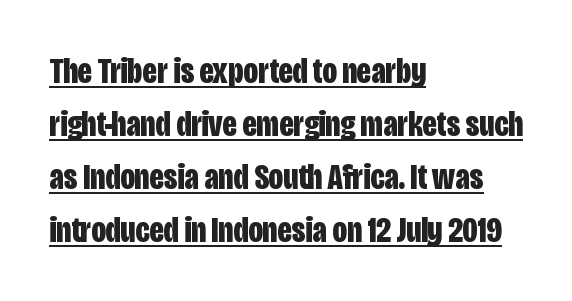
{"serif": "no", "italic": "no", "bold": "yes", "weight": "bold", "width": "condensed", "stroke_contrast": "low", "x_height": "large", "monospaced": "no", "underline": "yes", "align": "left", "line_spacing": "normal", "line_spacing_ratio": 1.47, "letter_spacing": "normal", "letter_spacing_em": 0.0, "glyph_px": 36}
